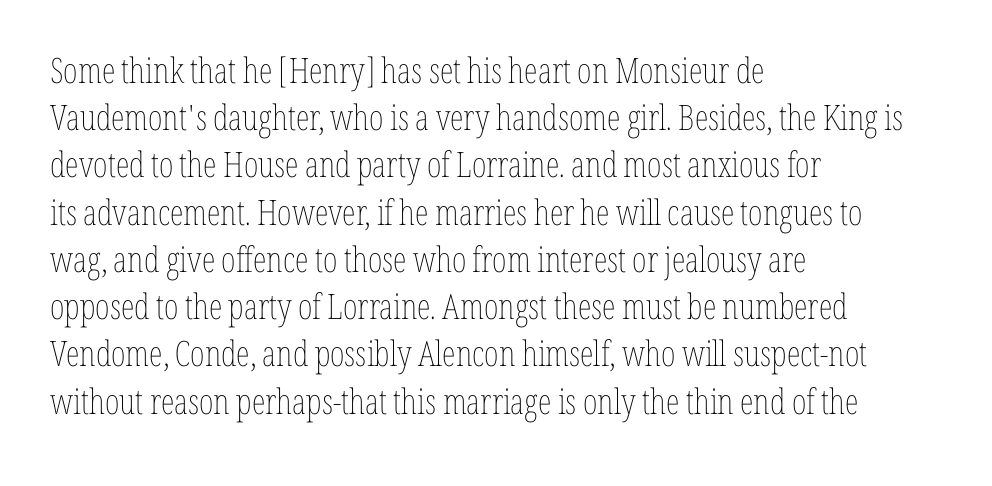
{"italic": "no", "bold": "no", "weight": "thin", "width": "condensed", "stroke_contrast": "low", "x_height": "medium", "monospaced": "no", "underline": "no", "align": "left", "line_spacing": "normal", "line_spacing_ratio": 1.35, "letter_spacing": "normal", "letter_spacing_em": 0.0, "glyph_px": 35}
